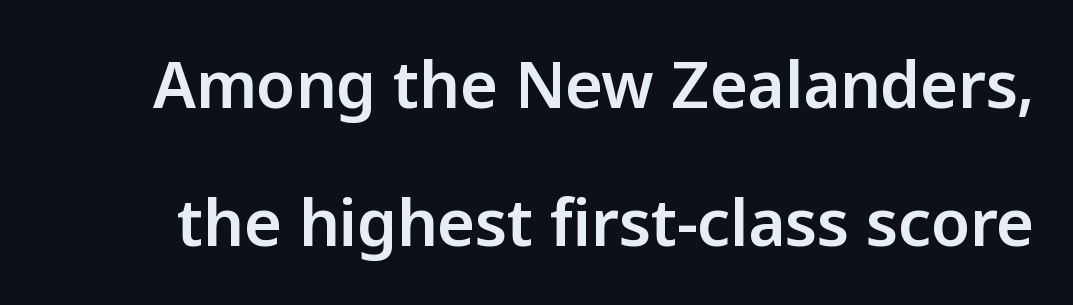
Q: Is the text italic (slanted)? A: No, it is upright.
Q: Is the typeface a serif or a sans-serif typeface? A: Sans-serif.
Q: Is the text underlined? A: No.
Q: Is the spacing between letters normal or unusually wide? A: Normal.
Q: Is the spacing between lines tight, normal or loose? A: Loose.
Q: Width (condensed, normal, or wide)? A: Normal.
Q: Stroke contrast? A: Low.
Q: x-height? A: Medium.
Q: Monospaced? A: No.
